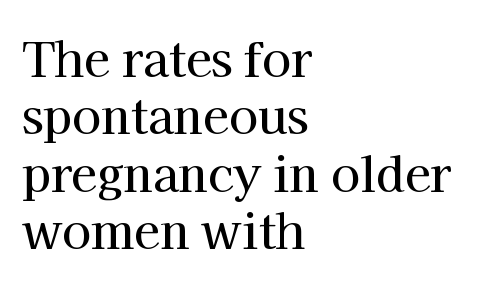
Q: Is the text italic (slanted)? A: No, it is upright.
Q: Is the typeface a serif or a sans-serif typeface? A: Serif.
Q: Is the text underlined? A: No.
Q: How is the paragraph aligned? A: Left-aligned.
Q: Is the spacing between letters normal or unusually wide? A: Normal.
Q: Width (condensed, normal, or wide)? A: Normal.
Q: Stroke contrast? A: High.
Q: x-height? A: Medium.
Q: Monospaced? A: No.
